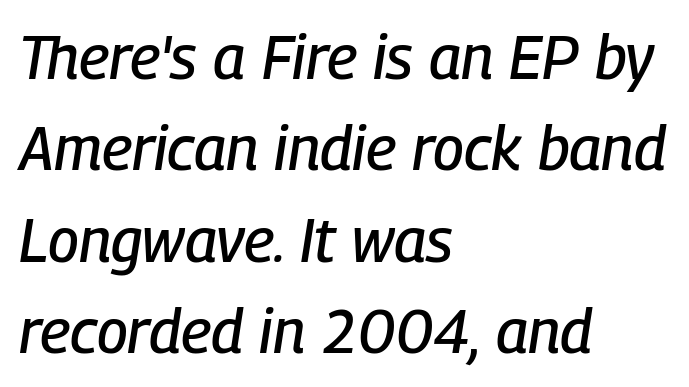
Q: Is the text italic (slanted)? A: Yes, it leans right by about 9 degrees.
Q: Is the text underlined? A: No.
Q: How is the paragraph aligned? A: Left-aligned.
Q: Is the spacing between letters normal or unusually wide? A: Normal.
Q: Is the spacing between lines tight, normal or loose? A: Normal.
Q: Width (condensed, normal, or wide)? A: Condensed.
Q: Stroke contrast? A: Low.
Q: x-height? A: Medium.
Q: Monospaced? A: No.
